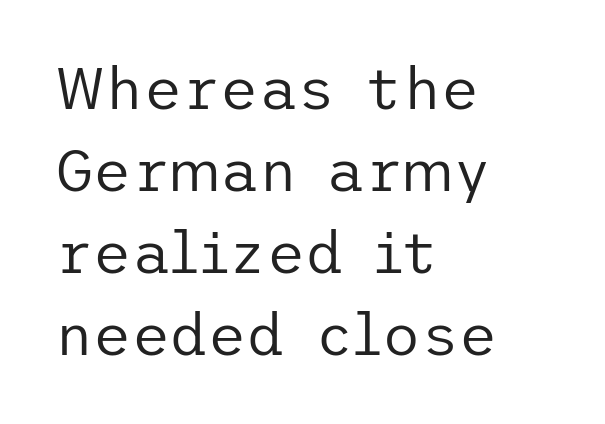
The image shows 59 px regular-weight sans-serif type, upright; set left-aligned, normal line spacing (1.39x), normal letter spacing, not underlined; low stroke contrast and a medium x-height.
